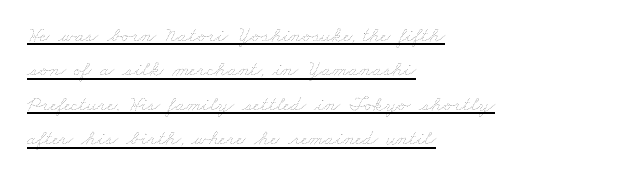
Interline gaps are of average width in this sample. No heavy texture on the line: the type isn't bold. Glance below the letters and you will spot a drawn line. The gaps between neighbouring characters are ordinary and unremarkable.
